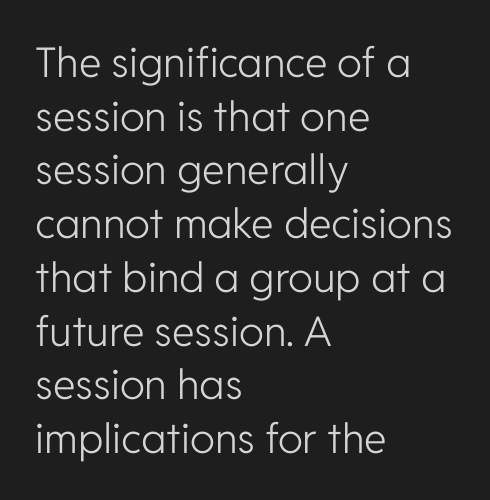
The image shows 41 px light sans-serif type, upright; set left-aligned, normal line spacing (1.31x), normal letter spacing, not underlined; low stroke contrast and a medium x-height.
